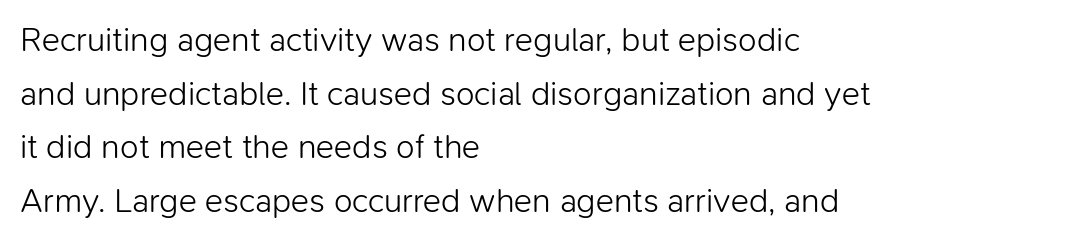
Lines of text with bare space underneath. The lettering holds an erect, upright posture throughout. A typesetter would label this face a sans. Caption: standard tracking, unaltered.
